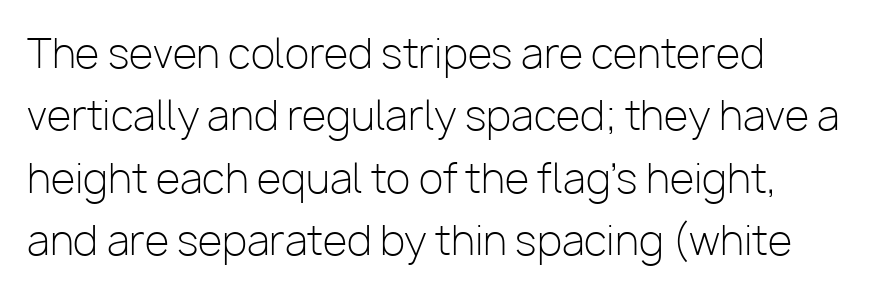
Q: Is the text bold? A: No.
Q: Is the text italic (slanted)? A: No, it is upright.
Q: Is the typeface a serif or a sans-serif typeface? A: Sans-serif.
Q: Is the text underlined? A: No.
Q: How is the paragraph aligned? A: Left-aligned.
Q: Is the spacing between letters normal or unusually wide? A: Normal.
Q: Is the spacing between lines tight, normal or loose? A: Normal.
Q: Width (condensed, normal, or wide)? A: Normal.
Q: Stroke contrast? A: Low.
Q: x-height? A: Medium.
Q: Monospaced? A: No.
